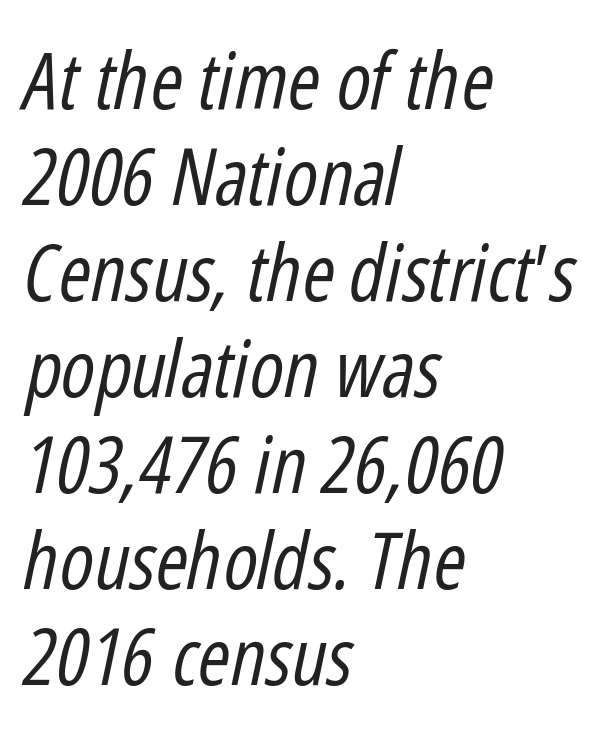
All the whitespace from short lines collects on the right. You could not count columns in this text — the font is proportionally spaced. Nobody touched the tracking dial on this one. These lines were composed using italics. Each stroke keeps to a modest, everyday thickness or less.
